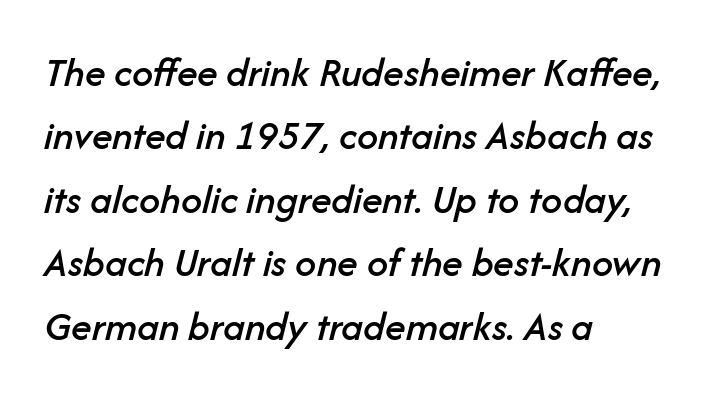
{"italic": "yes", "lean": "right", "slant_degrees": 14, "width": "normal", "stroke_contrast": "low", "x_height": "medium", "monospaced": "no", "underline": "no", "align": "left", "line_spacing": "normal", "line_spacing_ratio": 1.51, "letter_spacing": "normal", "letter_spacing_em": 0.0, "glyph_px": 42}
